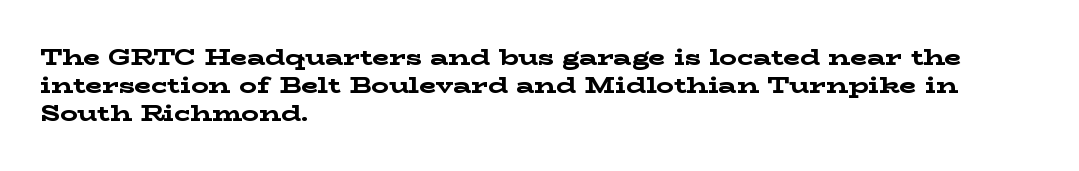
{"italic": "no", "bold": "yes", "underline": "no", "align": "left", "line_spacing": "normal", "line_spacing_ratio": 1.27, "letter_spacing": "normal", "letter_spacing_em": 0.0, "glyph_px": 22}
